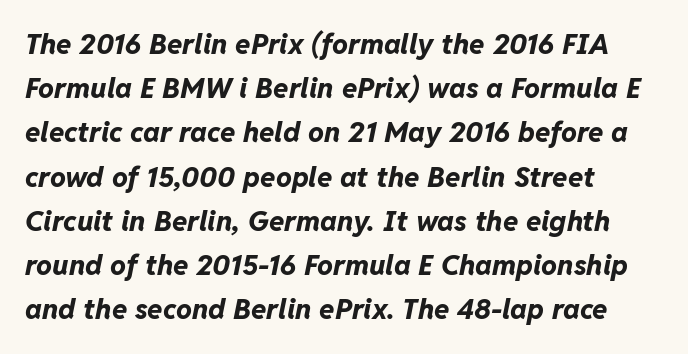
Q: Is the text bold? A: Yes.
Q: Is the text italic (slanted)? A: Yes, it leans right by about 11 degrees.
Q: Is the text underlined? A: No.
Q: How is the paragraph aligned? A: Left-aligned.
Q: Is the spacing between letters normal or unusually wide? A: Normal.
Q: Is the spacing between lines tight, normal or loose? A: Normal.
Q: Width (condensed, normal, or wide)? A: Normal.
Q: Stroke contrast? A: Low.
Q: x-height? A: Medium.
Q: Monospaced? A: No.
